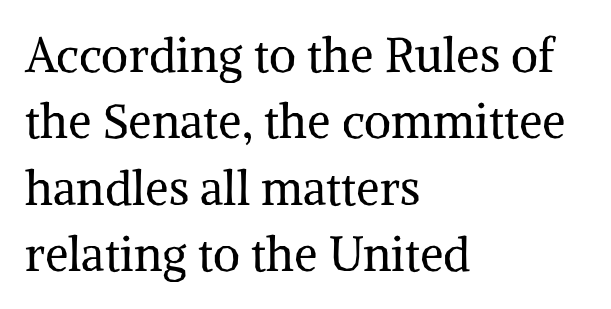
Q: Is the text bold? A: No.
Q: Is the text italic (slanted)? A: No, it is upright.
Q: Is the typeface a serif or a sans-serif typeface? A: Serif.
Q: Is the text underlined? A: No.
Q: How is the paragraph aligned? A: Left-aligned.
Q: Is the spacing between letters normal or unusually wide? A: Normal.
Q: Is the spacing between lines tight, normal or loose? A: Normal.
Q: Width (condensed, normal, or wide)? A: Normal.
Q: Stroke contrast? A: Medium.
Q: x-height? A: Medium.
Q: Monospaced? A: No.
